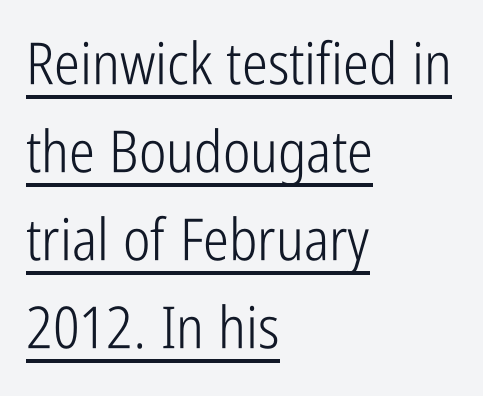
{"serif": "no", "italic": "no", "bold": "no", "weight": "light", "width": "condensed", "stroke_contrast": "low", "x_height": "medium", "monospaced": "no", "underline": "yes", "align": "left", "line_spacing": "normal", "line_spacing_ratio": 1.52, "letter_spacing": "normal", "letter_spacing_em": 0.0, "glyph_px": 58}
